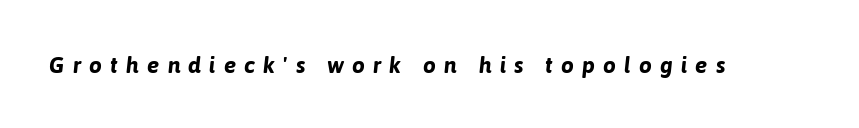
Q: Is the text bold? A: Yes.
Q: Is the text italic (slanted)? A: Yes, it leans right by about 6 degrees.
Q: Is the text underlined? A: No.
Q: Is the spacing between letters normal or unusually wide? A: Unusually wide.
